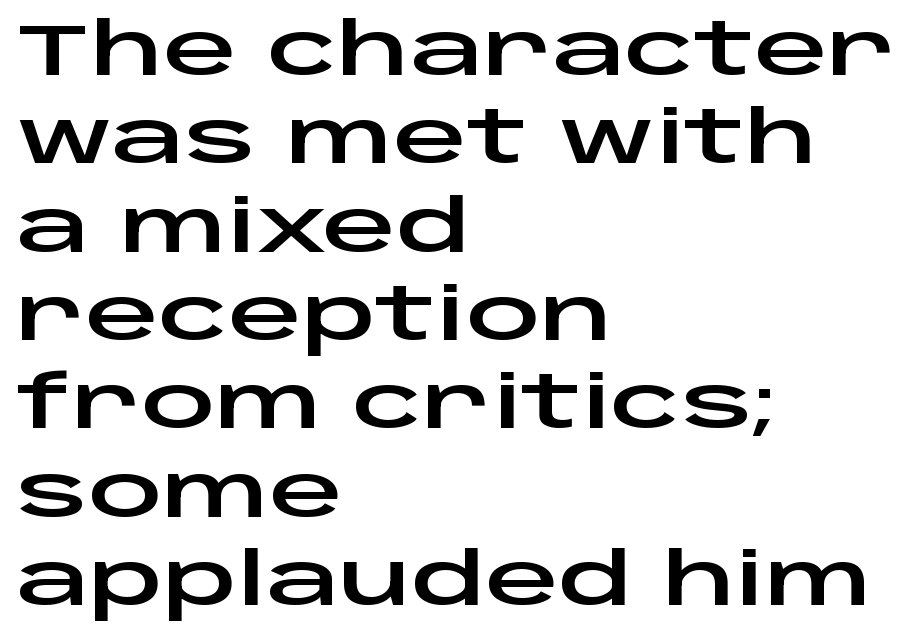
Casual observation: everything's shoved over to the left. Look at the bottom of the vertical strokes: they stop flat, with no serifs. Clear beneath every line of the passage. How are the letters spaced? Ordinarily, with no added tracking. Tall strokes in this sample are plumb rather than angled.
